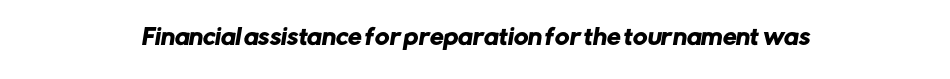
Q: Is the text underlined? A: No.
Q: How is the paragraph aligned? A: Centered.
Q: Is the spacing between letters normal or unusually wide? A: Normal.
